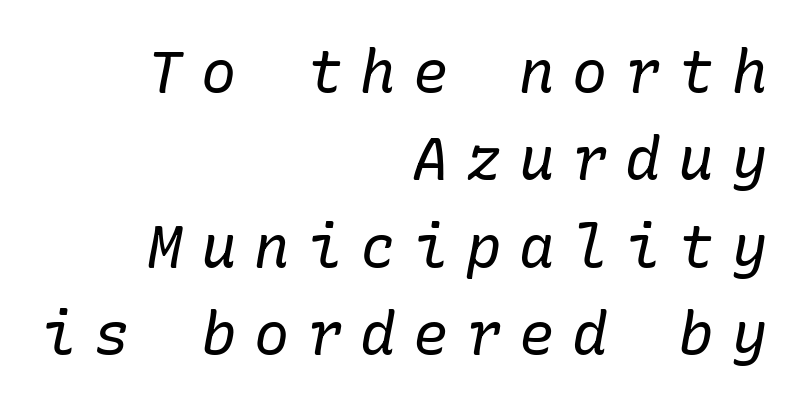
The lines in this sample share a right terminus and differ only in where they begin. What stands out about the letter spacing? Its width — letters are far apart. Caption: face not bold, strokes unweighted. A bare baseline throughout the passage. Posture: slanted.
